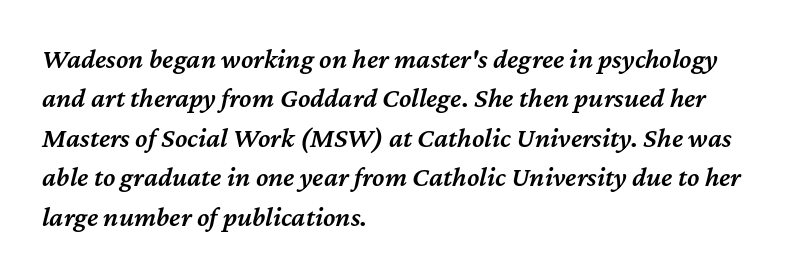
{"italic": "yes", "lean": "right", "slant_degrees": 12, "bold": "semi", "weight": "semibold", "width": "normal", "stroke_contrast": "medium", "x_height": "medium", "monospaced": "no", "underline": "no", "align": "left", "line_spacing": "normal", "line_spacing_ratio": 1.41, "letter_spacing": "normal", "letter_spacing_em": 0.0, "glyph_px": 28}
